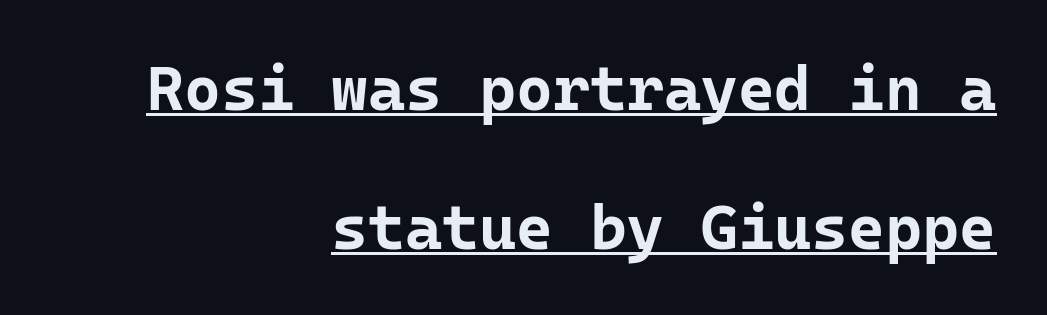
{"serif": "no", "italic": "no", "bold": "yes", "weight": "bold", "width": "normal", "stroke_contrast": "low", "x_height": "medium", "monospaced": "yes", "underline": "yes", "align": "right", "line_spacing": "loose", "line_spacing_ratio": 2.2, "letter_spacing": "normal", "letter_spacing_em": 0.0, "glyph_px": 63}
